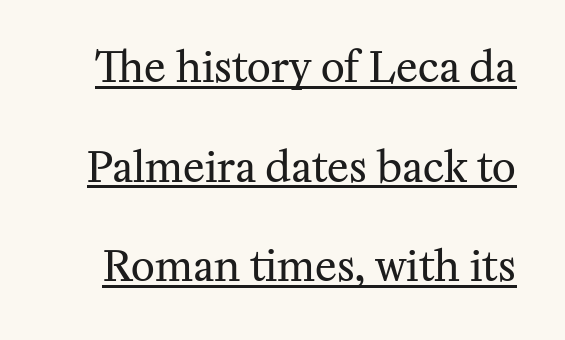
{"serif": "yes", "italic": "no", "bold": "no", "weight": "regular", "width": "normal", "stroke_contrast": "medium", "x_height": "medium", "monospaced": "no", "underline": "yes", "line_spacing": "loose", "line_spacing_ratio": 2.43, "letter_spacing": "normal", "letter_spacing_em": 0.0, "glyph_px": 41}
